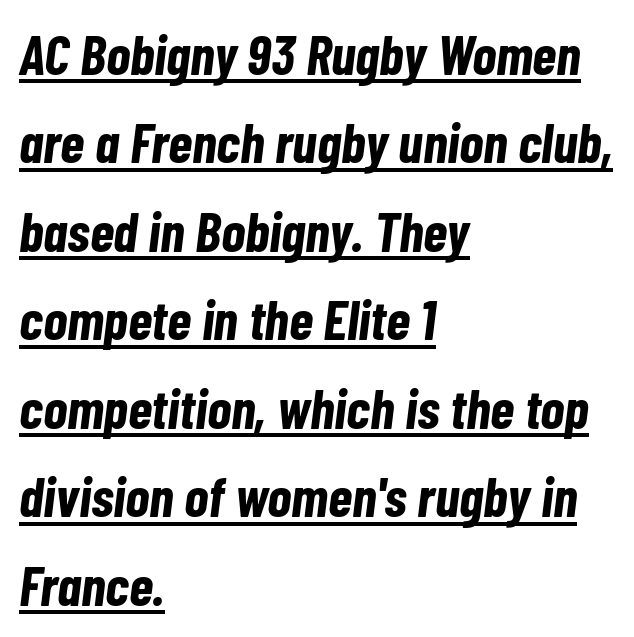
The image shows 56 px bold, condensed type, italic (leaning right); set left-aligned, normal line spacing (1.58x), normal letter spacing, underlined; low stroke contrast and a medium x-height.
